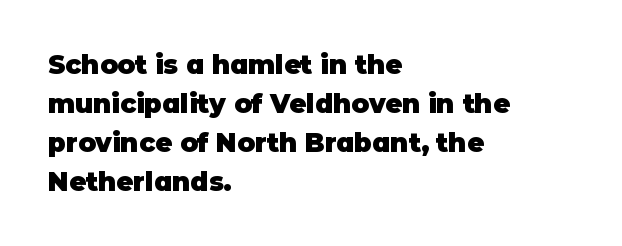
{"italic": "no", "bold": "yes", "underline": "no", "align": "left", "line_spacing": "normal", "line_spacing_ratio": 1.5, "letter_spacing": "normal", "letter_spacing_em": 0.0, "glyph_px": 26}
